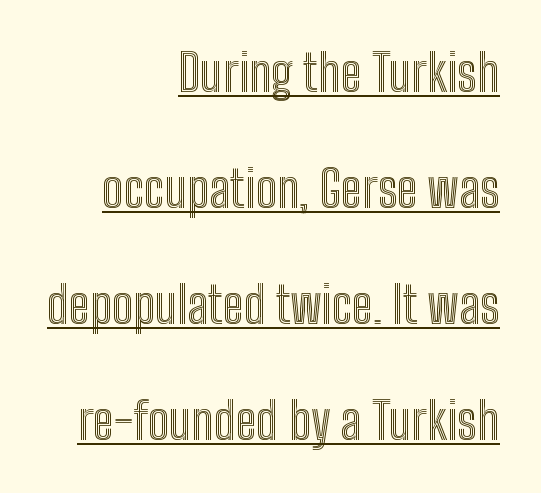
{"italic": "no", "width": "condensed", "x_height": "medium", "monospaced": "no", "underline": "yes", "align": "right", "line_spacing": "loose", "line_spacing_ratio": 2.32, "letter_spacing": "normal", "letter_spacing_em": 0.0, "glyph_px": 50}
